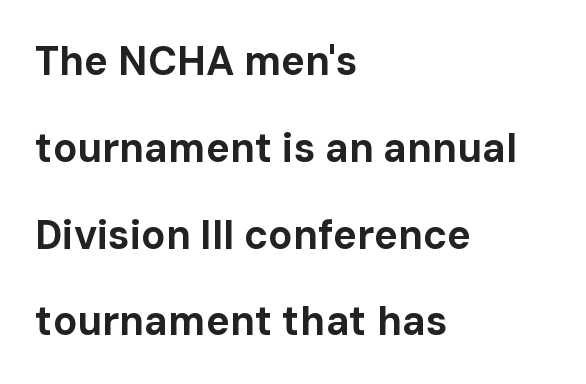
These lines are set flush left with a ragged right edge. Nothing sits at the stroke ends, so this counts as sans-serif. These lines carry a lot of weight — the face is fully bold. A typesetter would call this leading open, well beyond the default.
